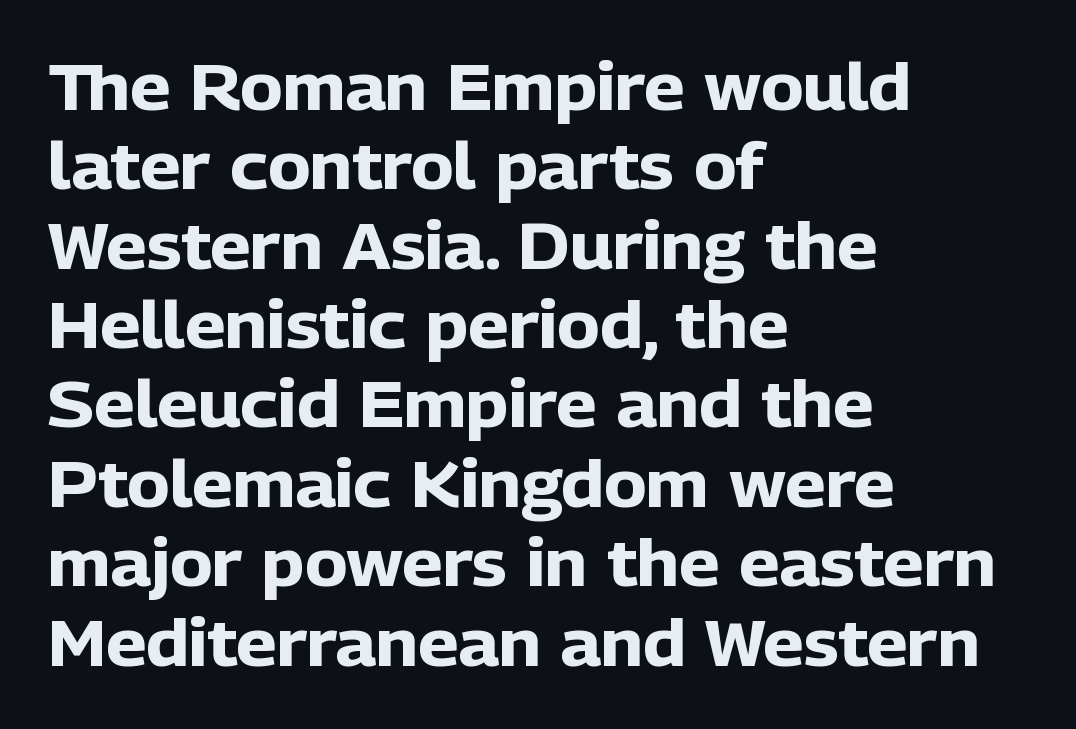
The image shows 64 px heavy sans-serif type, upright; set left-aligned, line spacing 1.24x, normal letter spacing, not underlined; low stroke contrast and a medium x-height.
